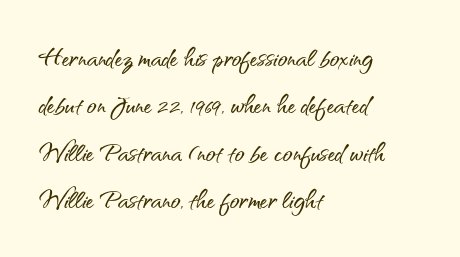
Q: Is the text italic (slanted)? A: Yes.
Q: Is the typeface a serif or a sans-serif typeface? A: Sans-serif.
Q: Is the text underlined? A: No.
Q: How is the paragraph aligned? A: Left-aligned.
Q: Is the spacing between letters normal or unusually wide? A: Normal.
Q: Is the spacing between lines tight, normal or loose? A: Normal.
Q: Width (condensed, normal, or wide)? A: Normal.
Q: Stroke contrast? A: Medium.
Q: x-height? A: Small.
Q: Monospaced? A: No.
